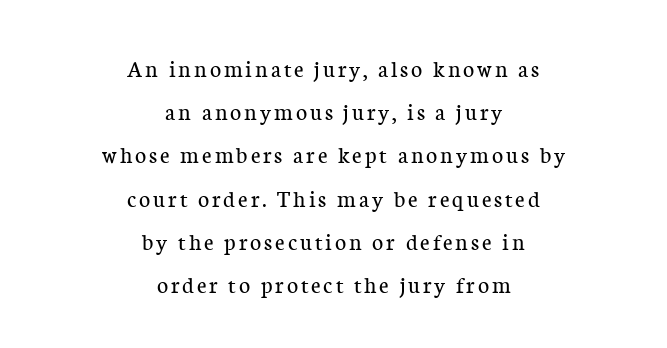
Italic: no, the glyphs are upright roman. This rendering features lettering with no underline. The font sits on the lighter half of the weight spectrum, regular included. Alignment: centered.
